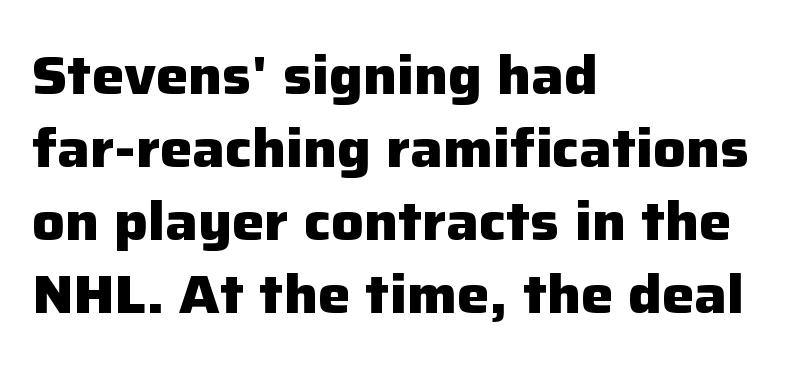
The passage shown is emphatically bold. Is there any slant? The stems are plumb. Notice how descenders clear the ascenders below comfortably — that's standard leading. Proportional: the letters do not fall into vertical columns. A clean baseline with only descenders dipping below it. Grotesque or geometric, the face here clearly has no serifs.
